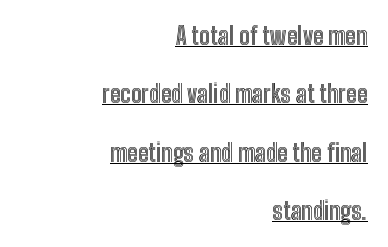
The image shows 24 px text type, upright; set right-aligned, loose line spacing (2.43x), normal letter spacing, underlined.
